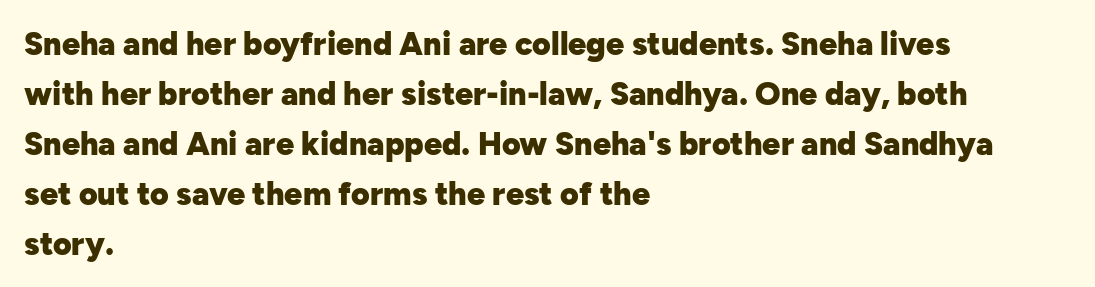
Does the weight exceed regular? Yes, all the way to bold. Each word holds together tightly as a unit, with standard inter-letter gaps. A typesetter would call this proportional, since set widths differ per character. Leftover space on each line is placed entirely after the last word. Does the type have serifs? No, each stem ends abruptly.
